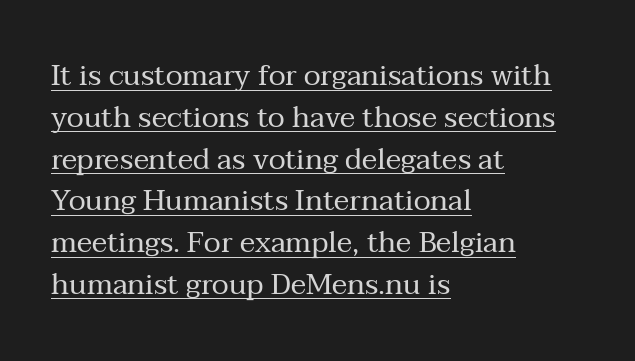
{"serif": "yes", "italic": "no", "bold": "no", "weight": "regular", "width": "normal", "stroke_contrast": "medium", "x_height": "medium", "monospaced": "no", "underline": "yes", "align": "left", "line_spacing": "normal", "line_spacing_ratio": 1.44, "letter_spacing": "normal", "letter_spacing_em": 0.0, "glyph_px": 29}
